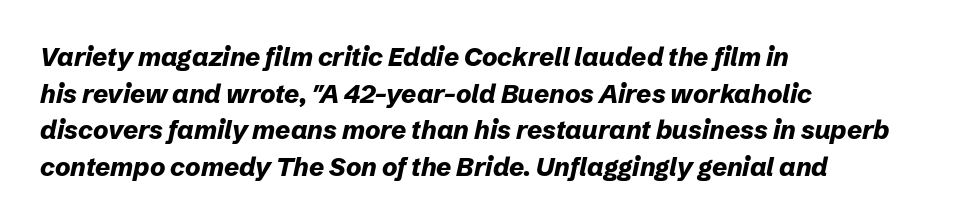
The image shows 26 px bold type, italic (leaning right); set left-aligned, normal line spacing (1.41x), normal letter spacing, not underlined.
